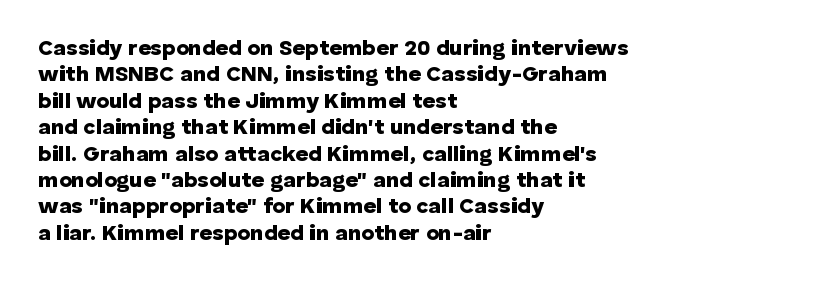
Stroke thickness is high; the sample reads as a true bold. Underline: absent. The horizontal fit of the characters is conventional and even. Do the letters lean? They stand straight. Horizontal alignment here is leftward, the default for most running prose.
